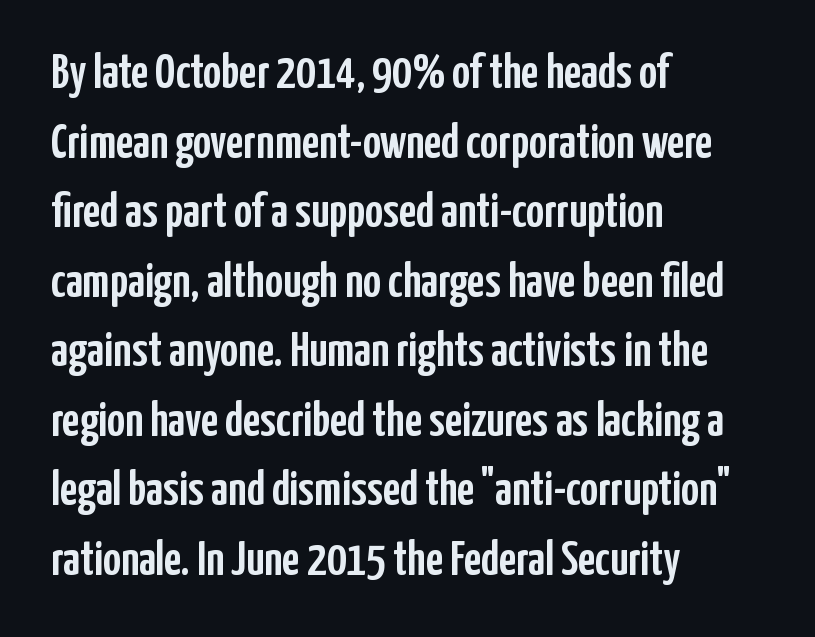
{"serif": "no", "italic": "no", "width": "condensed", "stroke_contrast": "low", "x_height": "medium", "monospaced": "no", "underline": "no", "align": "left", "line_spacing": "normal", "line_spacing_ratio": 1.42, "letter_spacing": "normal", "letter_spacing_em": 0.0, "glyph_px": 49}
